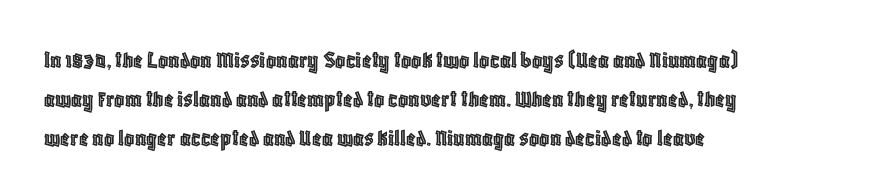
The horizontal fit of the characters is conventional and even. The passage shown stacks its lines at a standard gap. The letters stand straight up with perfectly vertical stems. Descender tails drop into unmarked territory. Is the block centered? No — it sits flush against the left margin.
